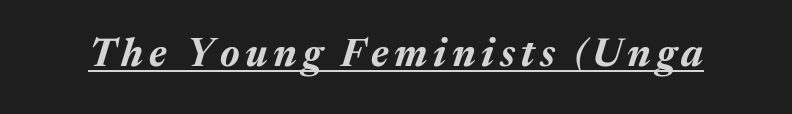
Q: Is the text bold? A: Yes.
Q: Is the text italic (slanted)? A: Yes, it leans right by about 17 degrees.
Q: Is the text underlined? A: Yes.
Q: Width (condensed, normal, or wide)? A: Normal.
Q: Stroke contrast? A: Medium.
Q: x-height? A: Medium.
Q: Monospaced? A: No.
